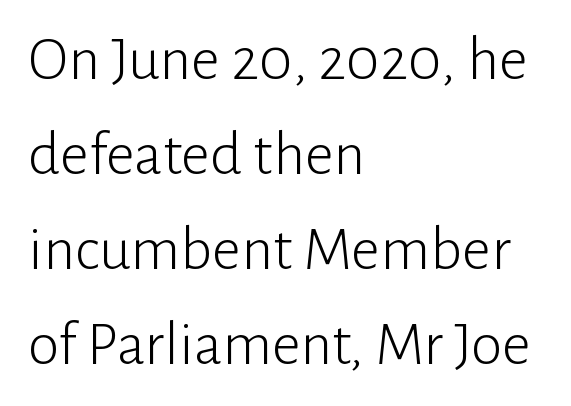
Look at the bottom of the vertical strokes: they stop flat, with no serifs. No heavy texture on the line: the type isn't bold. Italic? Not at all — the glyphs are vertical. Caption: standard tracking, unaltered. A classic flush-left, rag-right setting is used for this passage. Is this a fixed-width face? No — the glyphs have proportional, varying widths.
